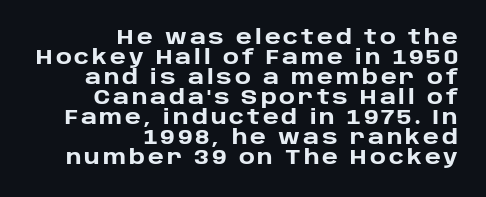
If you measured baseline to baseline, you'd find a short distance. These lines are set flush right with a ragged left edge. Pretty heavy lettering here — definitely bold. Ordinary non-slanted type is in use.
